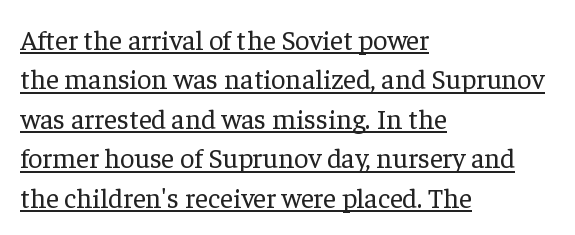
{"serif": "yes", "italic": "no", "bold": "no", "weight": "regular", "width": "normal", "stroke_contrast": "low", "x_height": "medium", "monospaced": "no", "underline": "yes", "align": "left", "line_spacing": "normal", "line_spacing_ratio": 1.41, "letter_spacing": "normal", "letter_spacing_em": 0.0, "glyph_px": 28}
